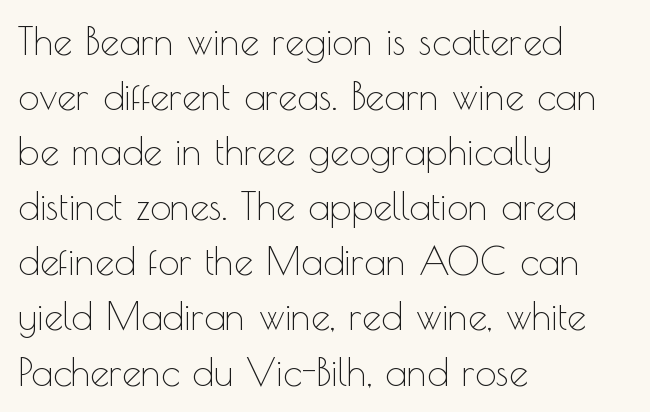
The image shows 38 px thin sans-serif type, upright; set left-aligned, normal line spacing (1.45x), normal letter spacing, not underlined; a small x-height.
